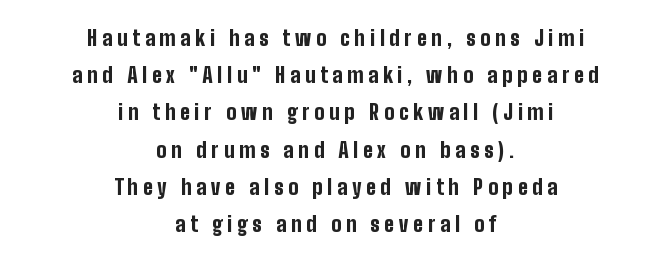
Q: Is the text bold? A: Yes.
Q: Is the text italic (slanted)? A: No, it is upright.
Q: Is the text underlined? A: No.
Q: How is the paragraph aligned? A: Centered.
Q: Is the spacing between letters normal or unusually wide? A: Unusually wide.
